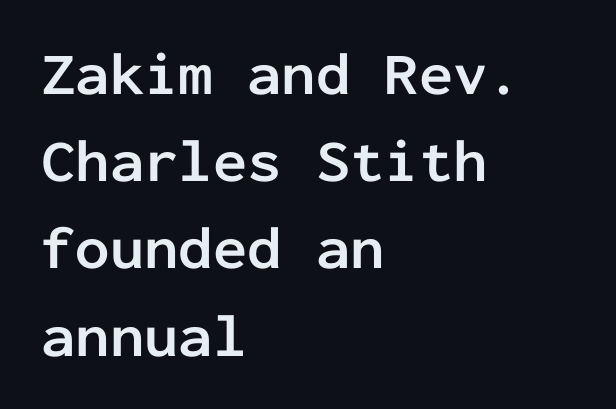
When letters stand straight like this, we call the style roman or upright. Students, this is bold: see how much ink each stroke carries. Letters rest on an invisible, unmarked baseline. This rendering employs a face without finishing strokes, i.e., a sans-serif. A typesetter would call this monospace, since all characters share one set width.
